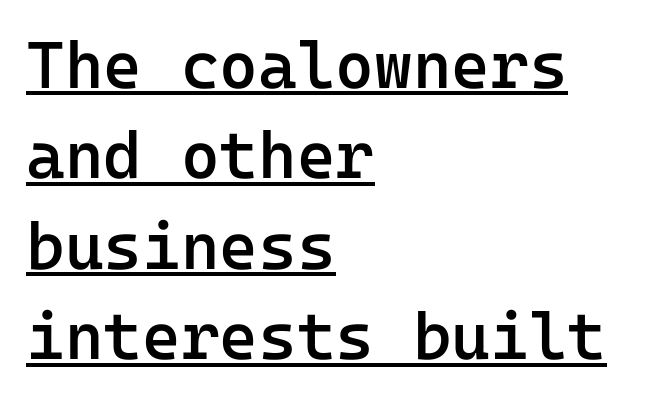
The image shows 66 px semibold sans-serif type, upright, monospaced; set left-aligned, normal line spacing (1.37x), normal letter spacing, underlined; low stroke contrast and a medium x-height.
